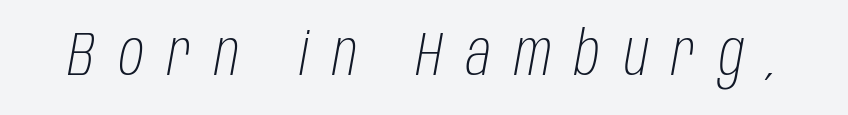
Q: Is the text bold? A: No.
Q: Is the text italic (slanted)? A: Yes, it leans right by about 10 degrees.
Q: Is the text underlined? A: No.
Q: Is the spacing between letters normal or unusually wide? A: Unusually wide.
Q: Width (condensed, normal, or wide)? A: Condensed.
Q: Stroke contrast? A: Low.
Q: x-height? A: Large.
Q: Monospaced? A: No.
